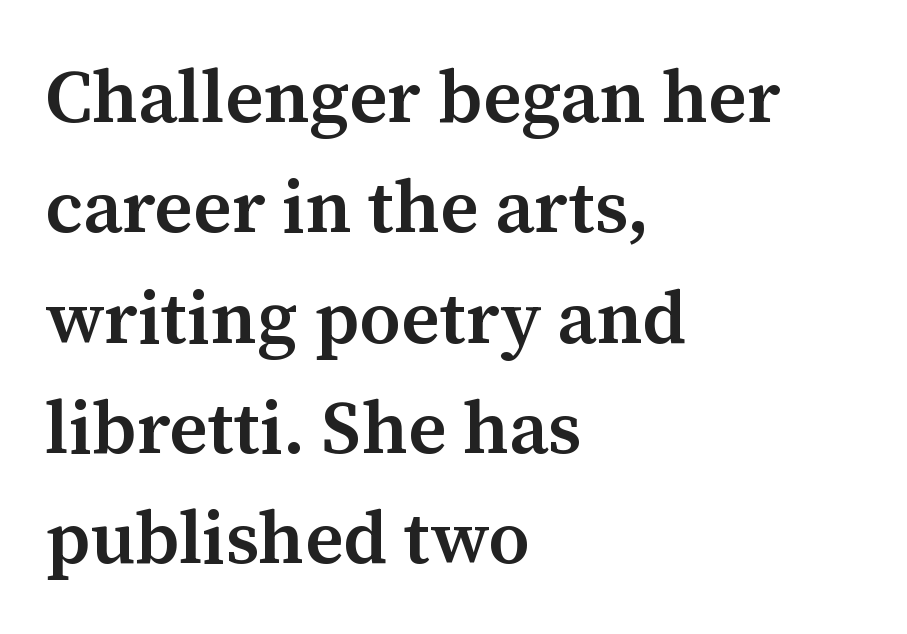
Posture: upright roman. Slightly chunky letters — semibold, I'd say, not full bold. Horizontal bands of white between lines are of average thickness. Letterform terminals end in serifs throughout the passage. The paragraph has a hard left edge and a soft right edge.
